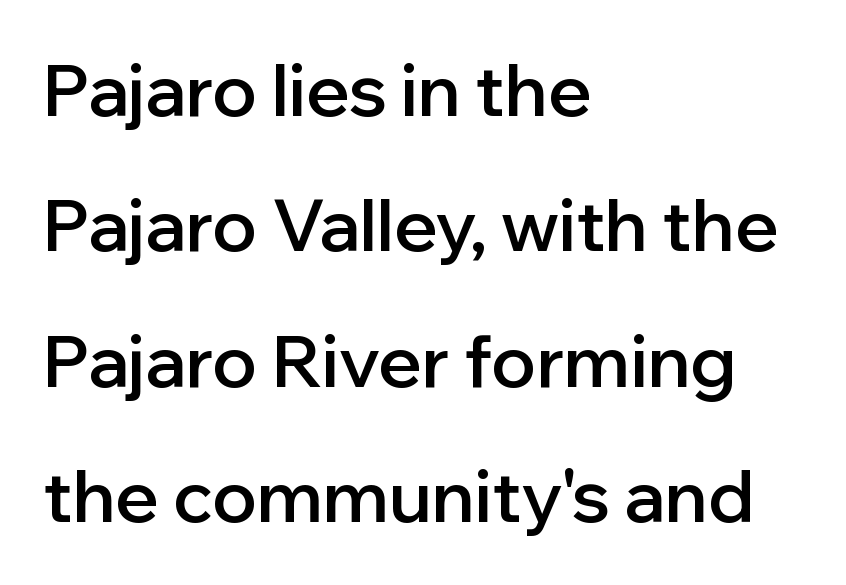
Here the glyphs are tracked normally, forming tight word shapes. Character widths vary here, with narrow letters taking less room than wide ones. Bold? Not quite — semibold, heavier than regular but stopping short. Characters remain perfectly vertical along every line. The typeface chosen for these lines omits serifs. Clear beneath every line of the passage.
